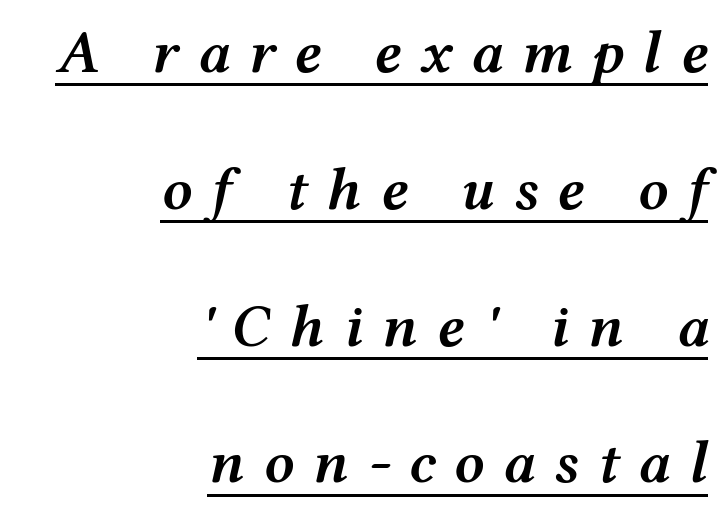
{"italic": "yes", "lean": "right", "slant_degrees": 12, "bold": "semi", "weight": "semibold", "width": "wide", "stroke_contrast": "medium", "x_height": "medium", "monospaced": "no", "underline": "yes", "align": "right", "line_spacing": "loose", "line_spacing_ratio": 2.28, "letter_spacing": "wide", "letter_spacing_em": 0.31, "glyph_px": 60}
